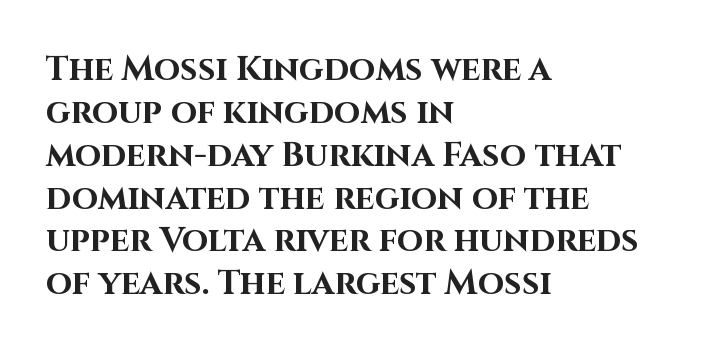
The image shows 34 px bold sans-serif type, upright; set left-aligned, normal line spacing (1.26x), normal letter spacing, not underlined; high stroke contrast and a large x-height.
